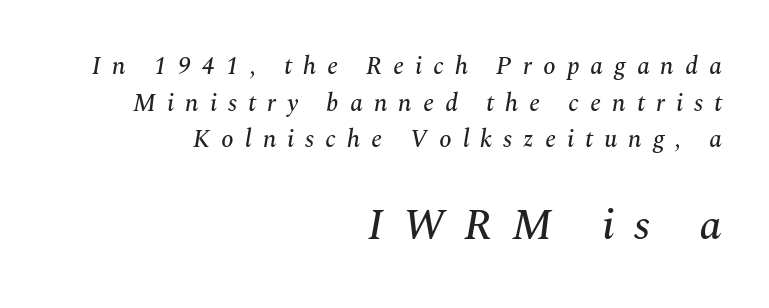
The image shows 44 px serif type, italic (leaning right); set right-aligned, normal line spacing (1.47x), unusually wide letter spacing (+0.44 em), not underlined; the second (bottom) block is 1.76x larger; medium stroke contrast and a medium x-height.
